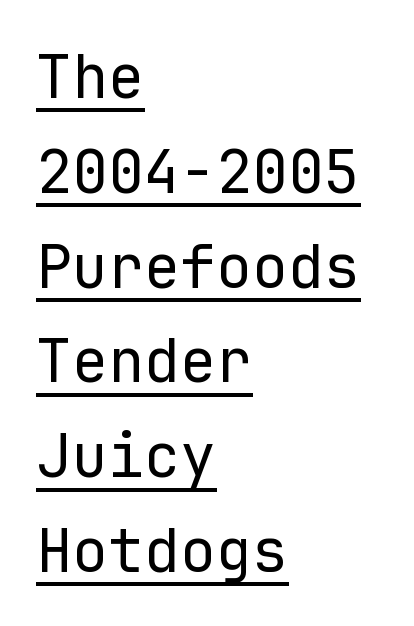
{"serif": "no", "italic": "no", "bold": "no", "weight": "regular", "width": "normal", "stroke_contrast": "low", "x_height": "medium", "monospaced": "yes", "underline": "yes", "align": "left", "line_spacing": "normal", "line_spacing_ratio": 1.58, "letter_spacing": "normal", "letter_spacing_em": 0.0, "glyph_px": 60}
